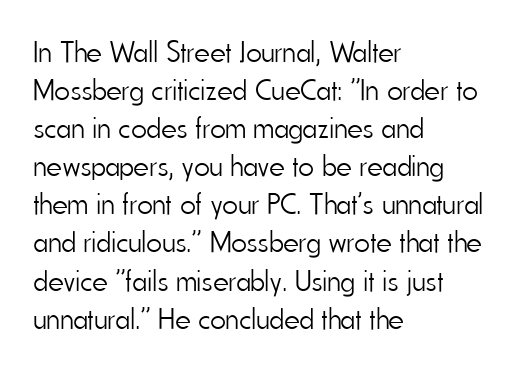
{"serif": "no", "italic": "no", "bold": "no", "weight": "light", "width": "condensed", "stroke_contrast": "low", "x_height": "small", "monospaced": "no", "underline": "no", "align": "left", "line_spacing": "normal", "line_spacing_ratio": 1.27, "letter_spacing": "normal", "letter_spacing_em": 0.0, "glyph_px": 30}
